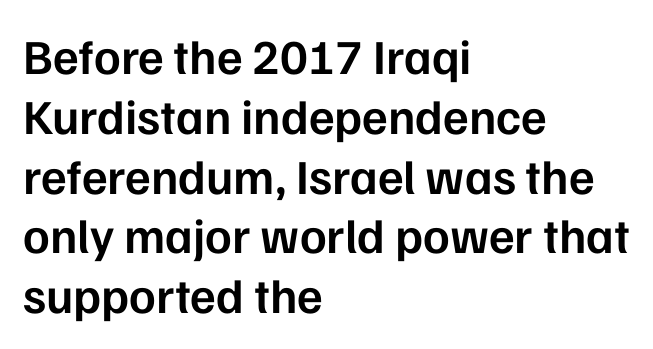
Q: Is the text bold? A: Semi-bold.
Q: Is the text italic (slanted)? A: No, it is upright.
Q: Is the typeface a serif or a sans-serif typeface? A: Sans-serif.
Q: Is the text underlined? A: No.
Q: How is the paragraph aligned? A: Left-aligned.
Q: Is the spacing between letters normal or unusually wide? A: Normal.
Q: Width (condensed, normal, or wide)? A: Normal.
Q: Stroke contrast? A: Low.
Q: x-height? A: Medium.
Q: Monospaced? A: No.
